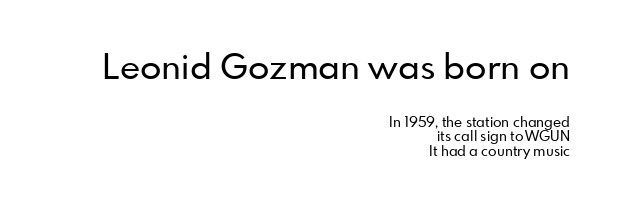
The image shows 35 px sans-serif type, upright; set right-aligned, tight line spacing (1.05x), normal letter spacing, not underlined; the first (top) block is 2.5x larger; low stroke contrast and a small x-height.
